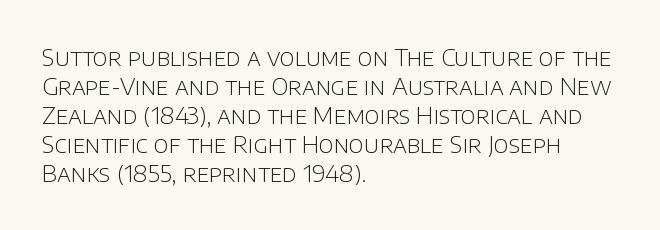
{"italic": "no", "bold": "no", "underline": "no", "align": "left", "line_spacing": "normal", "line_spacing_ratio": 1.26, "letter_spacing": "normal", "letter_spacing_em": 0.0, "glyph_px": 23}
